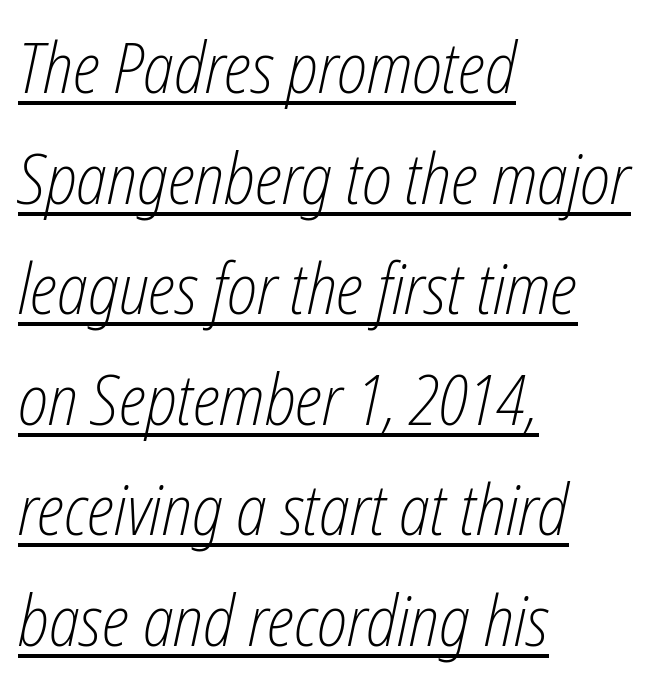
Is there much room between lines? A standard amount, neither cramped nor airy. Short note: letters normally spaced. Horizontally, the lines are justified to the leading edge only. These glyphs show unthickened strokes, regular width or finer.
